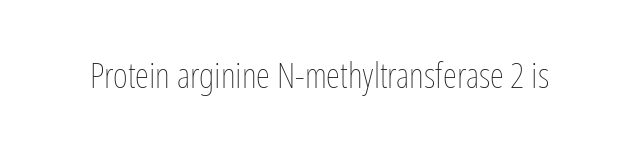
{"italic": "no", "bold": "no", "weight": "thin", "width": "condensed", "stroke_contrast": "low", "x_height": "medium", "monospaced": "no", "underline": "no", "letter_spacing": "normal", "letter_spacing_em": 0.0, "glyph_px": 36}
